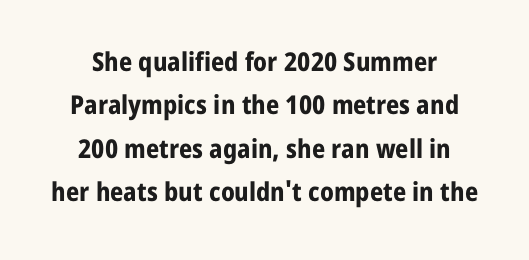
The image shows 26 px bold type, upright; set normal line spacing (1.67x), normal letter spacing, not underlined.
